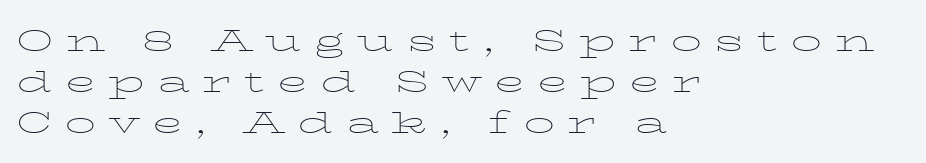
Q: Is the text bold? A: No.
Q: Is the text italic (slanted)? A: No, it is upright.
Q: Is the typeface a serif or a sans-serif typeface? A: Serif.
Q: Is the text underlined? A: No.
Q: How is the paragraph aligned? A: Left-aligned.
Q: Is the spacing between letters normal or unusually wide? A: Unusually wide.
Q: Is the spacing between lines tight, normal or loose? A: Normal.
Q: Width (condensed, normal, or wide)? A: Wide.
Q: Stroke contrast? A: Low.
Q: x-height? A: Medium.
Q: Monospaced? A: No.
